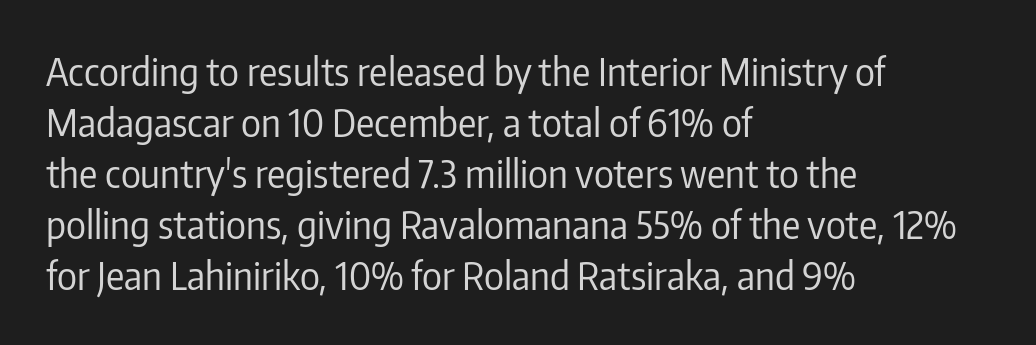
The image shows 38 px regular-weight, condensed sans-serif type, upright; set left-aligned, normal line spacing (1.34x), normal letter spacing, not underlined; low stroke contrast and a medium x-height.
